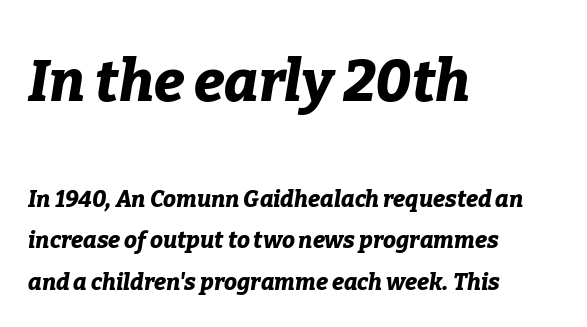
Character widths vary here, with narrow letters taking less room than wide ones. Bare-footed words on every line. Nothing unusual about the tracking: characters are spaced as the font intends. Thick stems and heavy bowls — unmistakably bold. Does the lettering tilt? It does — this is italic.
